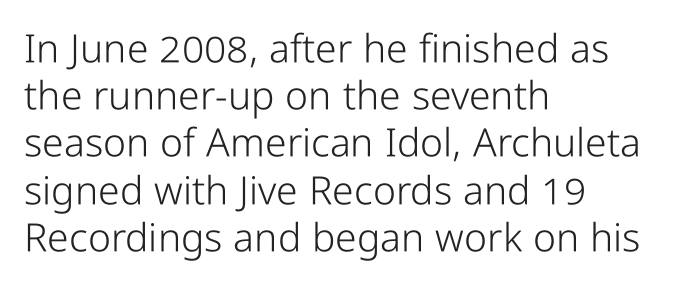
Letter spacing: default. Nothing heavy about these letters — not bold at all. Notice how the passage keeps a crisp vertical edge on the left only. The lettering holds an erect, upright posture throughout. The gap between lines stays unmarked. Character widths vary here, with narrow letters taking less room than wide ones.
